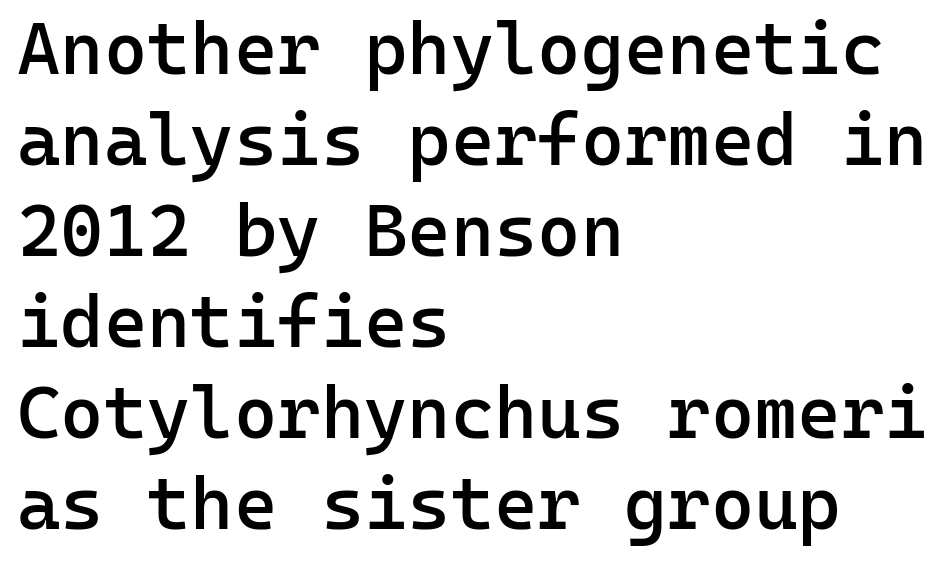
The image shows 74 px semibold sans-serif type, upright, monospaced; set left-aligned, line spacing 1.23x, normal letter spacing, not underlined; low stroke contrast and a medium x-height.
